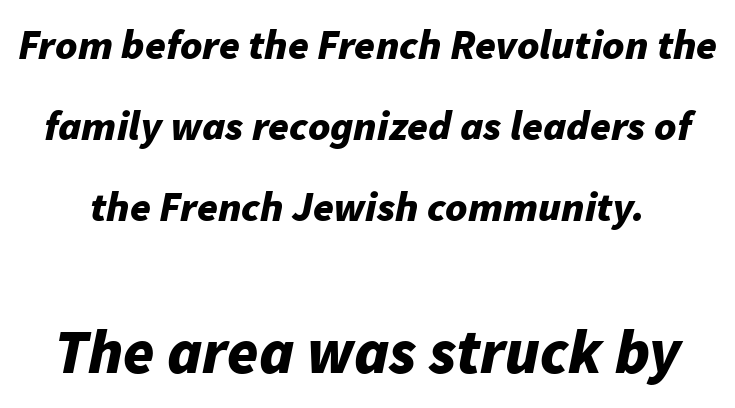
Q: Is the text bold? A: Yes.
Q: Is the text italic (slanted)? A: Yes, it leans right by about 11 degrees.
Q: Is the text underlined? A: No.
Q: Is the spacing between letters normal or unusually wide? A: Normal.
Q: Is the spacing between lines tight, normal or loose? A: Loose.
Q: Which block of text is set in a larger size, the first (top) or the second (bottom)? A: The second (bottom) one.
Q: Width (condensed, normal, or wide)? A: Normal.
Q: Stroke contrast? A: Low.
Q: x-height? A: Medium.
Q: Monospaced? A: No.
